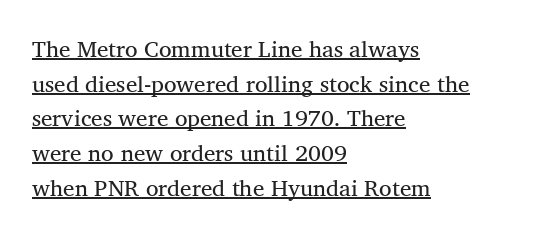
The rendered words wear a rule along their underside. The designer left line spacing at the default. Casual observation: everything's shoved over to the left. The letterforms sit shoulder to shoulder at normal distance.
